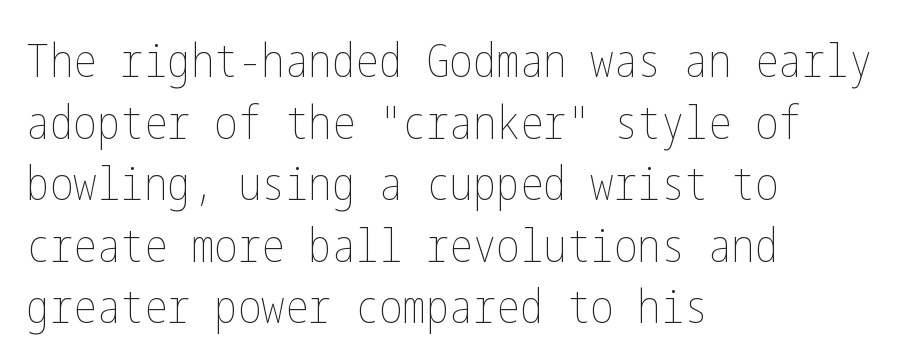
{"italic": "no", "bold": "no", "weight": "thin", "width": "condensed", "stroke_contrast": "low", "x_height": "medium", "underline": "no", "align": "left", "line_spacing": "normal", "line_spacing_ratio": 1.31, "letter_spacing": "normal", "letter_spacing_em": 0.0, "glyph_px": 47}
